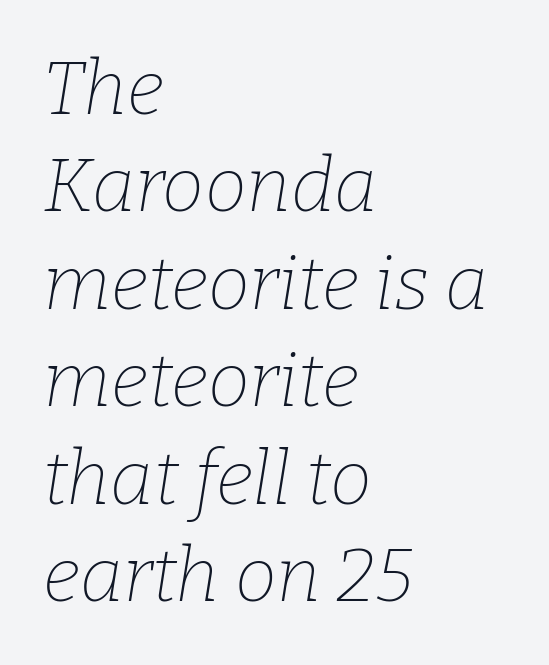
The passage shown has conventional tracking throughout. The face used here is proportionally spaced, like ordinary book or web type. The paragraph shown leans on its left margin. Is the type heavy? It reads as light-to-regular instead.
